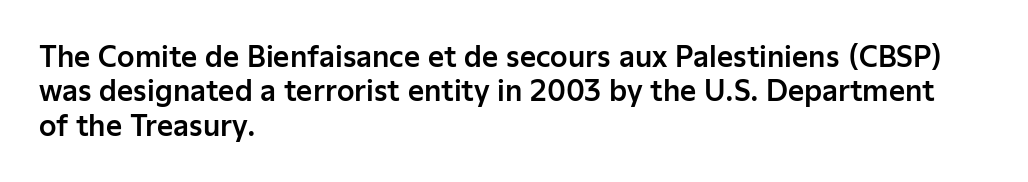
Q: Is the text italic (slanted)? A: No, it is upright.
Q: Is the typeface a serif or a sans-serif typeface? A: Sans-serif.
Q: Is the text underlined? A: No.
Q: How is the paragraph aligned? A: Left-aligned.
Q: Is the spacing between letters normal or unusually wide? A: Normal.
Q: Width (condensed, normal, or wide)? A: Normal.
Q: Stroke contrast? A: Low.
Q: x-height? A: Medium.
Q: Monospaced? A: No.
